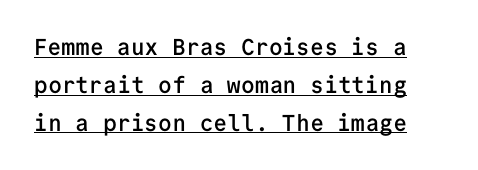
Q: Is the text bold? A: Semi-bold.
Q: Is the text italic (slanted)? A: No, it is upright.
Q: Is the text underlined? A: Yes.
Q: Is the spacing between letters normal or unusually wide? A: Normal.
Q: Is the spacing between lines tight, normal or loose? A: Normal.
